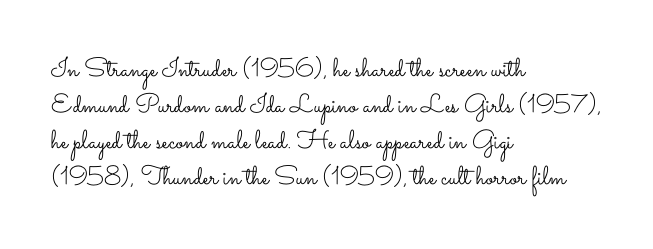
Q: Is the text bold? A: No.
Q: Is the text italic (slanted)? A: Yes.
Q: Is the text underlined? A: No.
Q: How is the paragraph aligned? A: Left-aligned.
Q: Is the spacing between letters normal or unusually wide? A: Normal.
Q: Is the spacing between lines tight, normal or loose? A: Normal.
